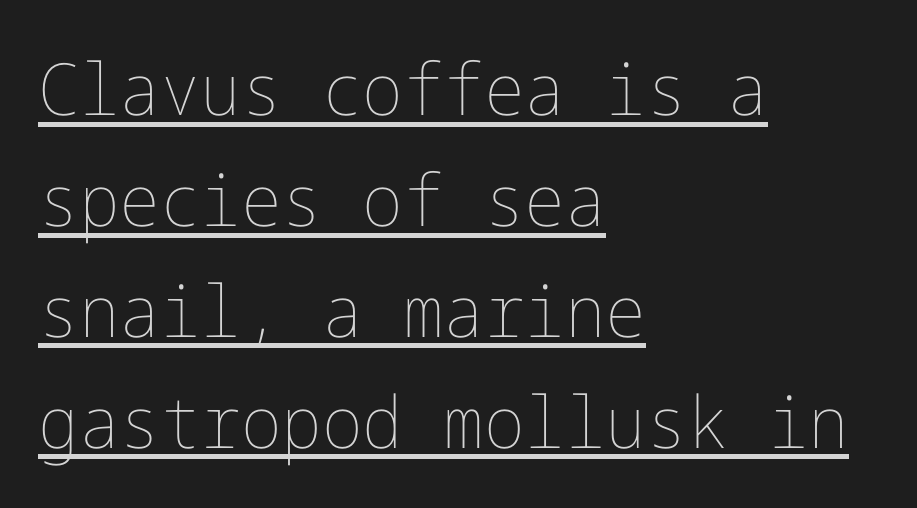
Q: Is the text bold? A: No.
Q: Is the text italic (slanted)? A: No, it is upright.
Q: Is the text underlined? A: Yes.
Q: How is the paragraph aligned? A: Left-aligned.
Q: Is the spacing between letters normal or unusually wide? A: Normal.
Q: Is the spacing between lines tight, normal or loose? A: Normal.
Q: Width (condensed, normal, or wide)? A: Normal.
Q: Stroke contrast? A: Low.
Q: x-height? A: Medium.
